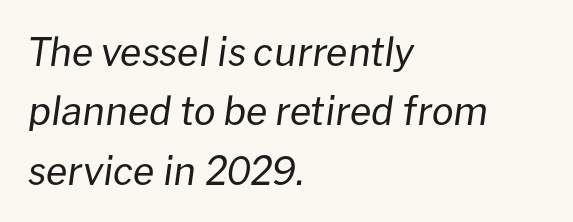
Standard letterfit; no display-style spreading of the glyphs. Evenly set lines give the paragraph a standard silhouette. The rendering uses natural spacing where letterforms have individual widths. These lines are set flush left with a ragged right edge. Italic: yes, the glyphs are oblique. This rendering features lettering with no underline.
